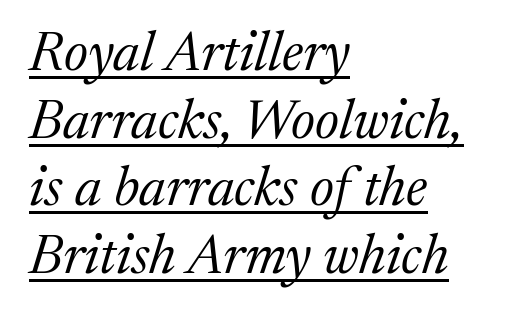
The image shows 55 px regular-weight serif type, italic (leaning right); set left-aligned, line spacing 1.23x, normal letter spacing, underlined; medium stroke contrast and a medium x-height.
